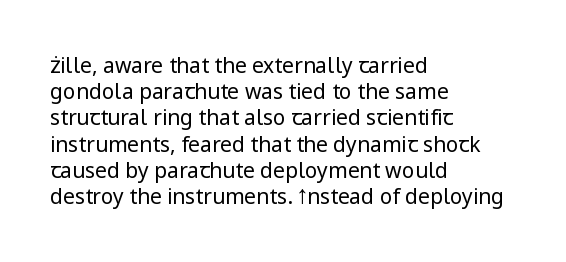
Q: Is the text bold? A: No.
Q: Is the text italic (slanted)? A: No, it is upright.
Q: Is the text underlined? A: No.
Q: How is the paragraph aligned? A: Left-aligned.
Q: Is the spacing between letters normal or unusually wide? A: Normal.
Q: Is the spacing between lines tight, normal or loose? A: Normal.
